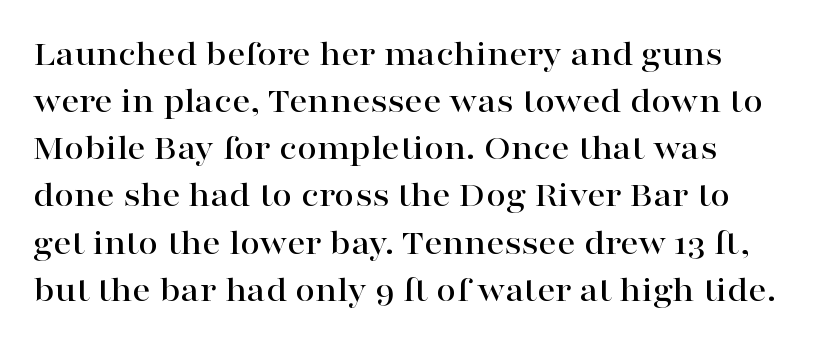
{"serif": "yes", "italic": "no", "width": "wide", "stroke_contrast": "high", "x_height": "medium", "monospaced": "no", "underline": "no", "line_spacing": "normal", "line_spacing_ratio": 1.31, "letter_spacing": "normal", "letter_spacing_em": 0.0, "glyph_px": 36}
